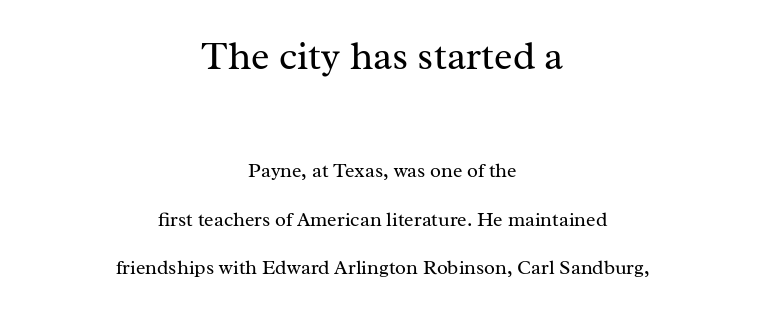
Q: Is the text bold? A: No.
Q: Is the text italic (slanted)? A: No, it is upright.
Q: Is the typeface a serif or a sans-serif typeface? A: Serif.
Q: Is the text underlined? A: No.
Q: How is the paragraph aligned? A: Centered.
Q: Is the spacing between letters normal or unusually wide? A: Normal.
Q: Is the spacing between lines tight, normal or loose? A: Loose.
Q: Which block of text is set in a larger size, the first (top) or the second (bottom)? A: The first (top) one.
Q: Width (condensed, normal, or wide)? A: Normal.
Q: Stroke contrast? A: Medium.
Q: x-height? A: Medium.
Q: Monospaced? A: No.
